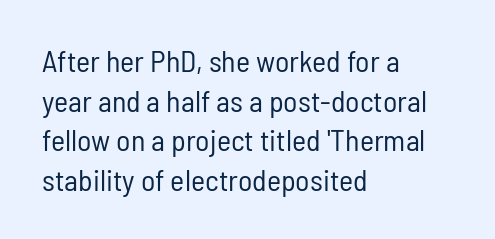
Left-aligned paragraph, ragged on the right. The face used here is proportionally spaced, like ordinary book or web type. You can tell it's not italic because the verticals are truly vertical. Underlining? Definitely not there. The letters look calm and open, with moderate or lighter stems. The rendering uses a moderate line-height, typical for paragraphs.
